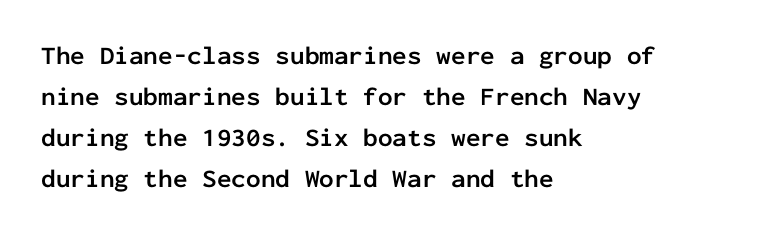
The image shows 26 px bold type, upright; set left-aligned, normal line spacing (1.58x), normal letter spacing, not underlined.
